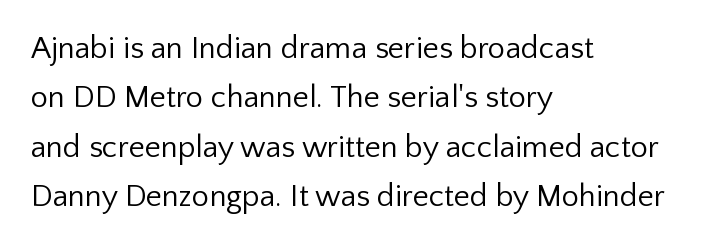
Q: Is the text bold? A: No.
Q: Is the text italic (slanted)? A: No, it is upright.
Q: Is the typeface a serif or a sans-serif typeface? A: Sans-serif.
Q: Is the text underlined? A: No.
Q: How is the paragraph aligned? A: Left-aligned.
Q: Is the spacing between letters normal or unusually wide? A: Normal.
Q: Is the spacing between lines tight, normal or loose? A: Normal.
Q: Width (condensed, normal, or wide)? A: Normal.
Q: Stroke contrast? A: Low.
Q: x-height? A: Medium.
Q: Monospaced? A: No.
